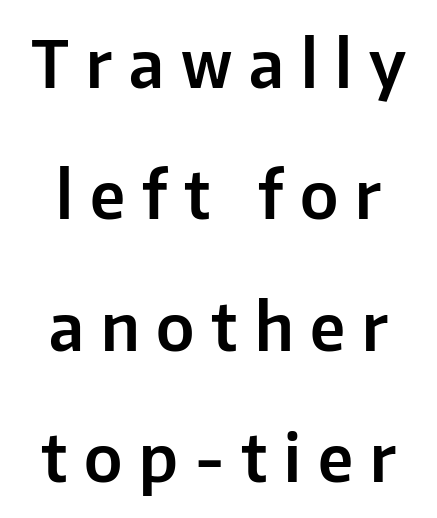
{"serif": "no", "italic": "no", "width": "normal", "stroke_contrast": "low", "x_height": "medium", "monospaced": "no", "underline": "no", "line_spacing": "loose", "line_spacing_ratio": 2.02, "letter_spacing": "wide", "letter_spacing_em": 0.26, "glyph_px": 65}
